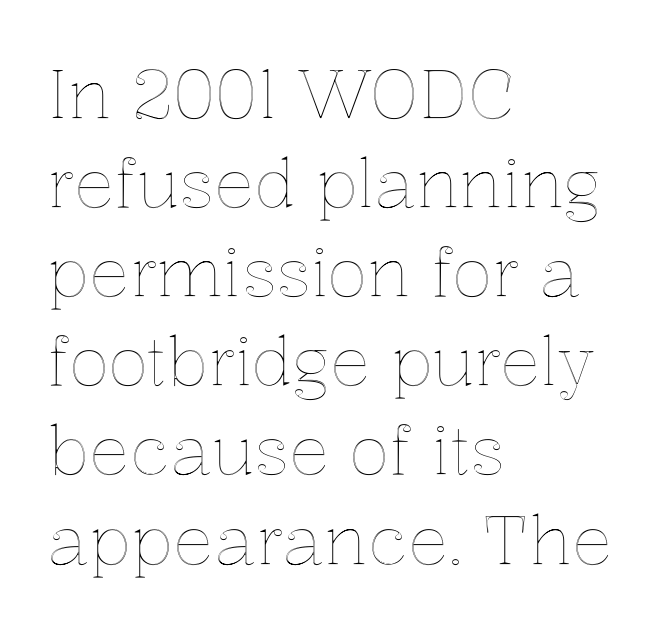
Line beginnings align vertically; line endings do not. Each letter keeps its own natural width here, so spacing adapts to shape. Letters rest on an invisible, unmarked baseline. What stands out about the letter spacing? Nothing — it is the standard amount.
